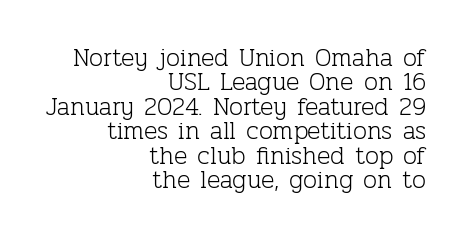
Q: Is the text bold? A: No.
Q: Is the text italic (slanted)? A: No, it is upright.
Q: Is the text underlined? A: No.
Q: How is the paragraph aligned? A: Right-aligned.
Q: Is the spacing between letters normal or unusually wide? A: Normal.
Q: Is the spacing between lines tight, normal or loose? A: Tight.
